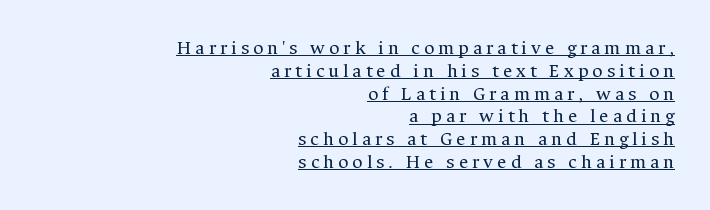
{"italic": "no", "bold": "no", "underline": "yes", "align": "right", "line_spacing": "tight", "line_spacing_ratio": 1.14, "letter_spacing": "wide", "letter_spacing_em": 0.2, "glyph_px": 20}
